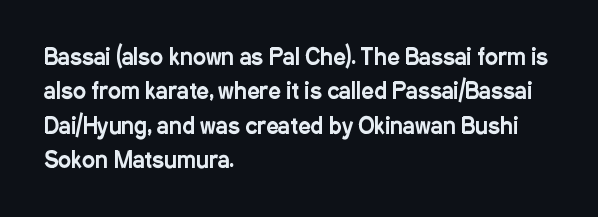
Teacher's note: observe the even left margin — that is flush-left alignment. The passage shown has conventional tracking throughout. It's the straight-up-and-down kind of type. The block of text has a typical density, with ordinary space between rows. The area under the type is left untouched.
